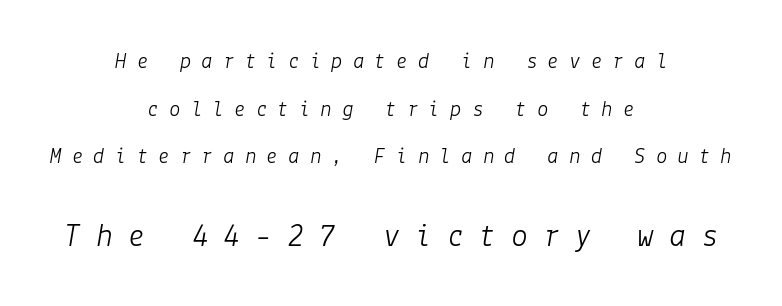
The image shows 34 px light type, italic (leaning right); set centered, loose line spacing (2.07x), unusually wide letter spacing (+0.44 em), not underlined; the second (bottom) block is 1.48x larger; low stroke contrast and a medium x-height.
